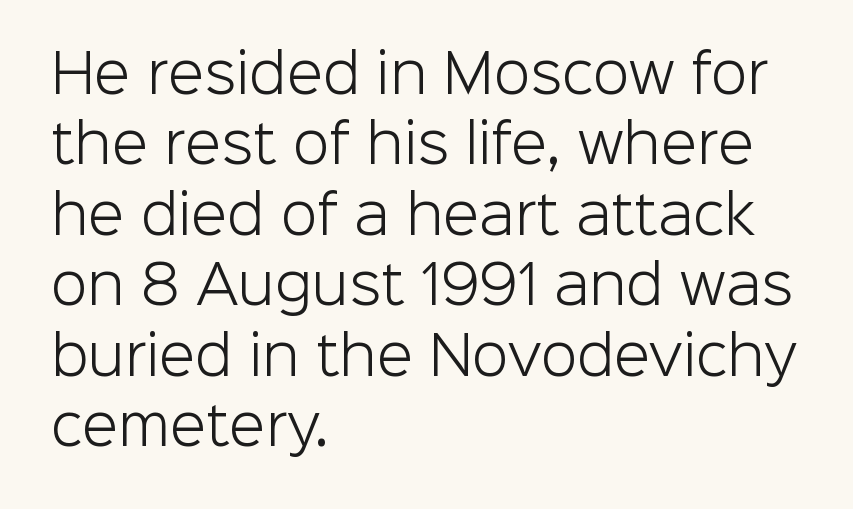
Q: Is the text bold? A: No.
Q: Is the text italic (slanted)? A: No, it is upright.
Q: Is the typeface a serif or a sans-serif typeface? A: Sans-serif.
Q: Is the text underlined? A: No.
Q: How is the paragraph aligned? A: Left-aligned.
Q: Is the spacing between letters normal or unusually wide? A: Normal.
Q: Is the spacing between lines tight, normal or loose? A: Normal.
Q: Width (condensed, normal, or wide)? A: Normal.
Q: Stroke contrast? A: Low.
Q: x-height? A: Medium.
Q: Monospaced? A: No.
